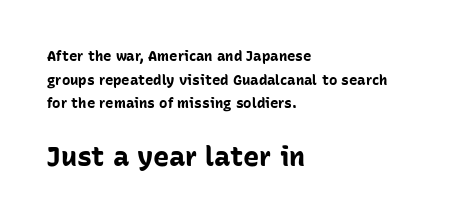
The image shows 27 px bold type, upright; set left-aligned, normal line spacing (1.69x), normal letter spacing, not underlined; the second (bottom) block is 1.93x larger.
